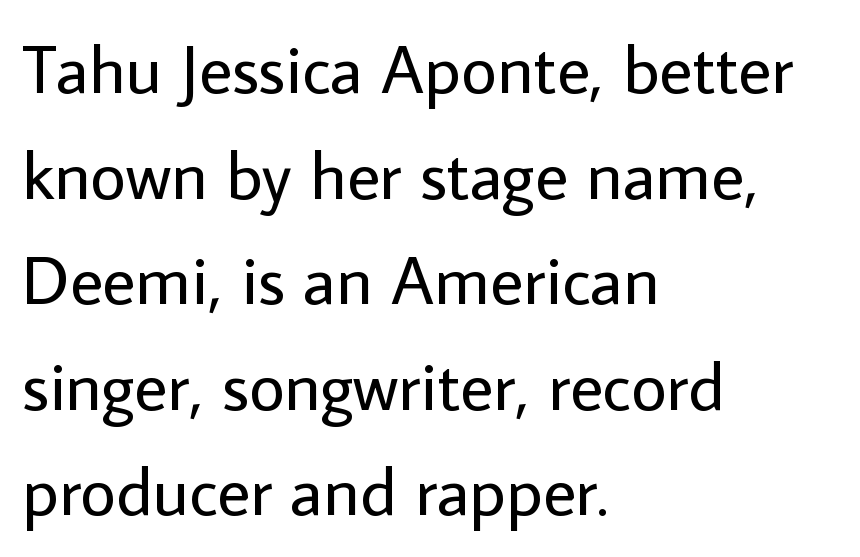
Is this a fixed-width face? No — the glyphs have proportional, varying widths. The gaps between neighbouring characters are ordinary and unremarkable. If you drew a line through each stem, it would be perfectly vertical. Counters stay open thanks to moderate or lighter strokes. Horizontally, the lines are justified to the leading edge only.
